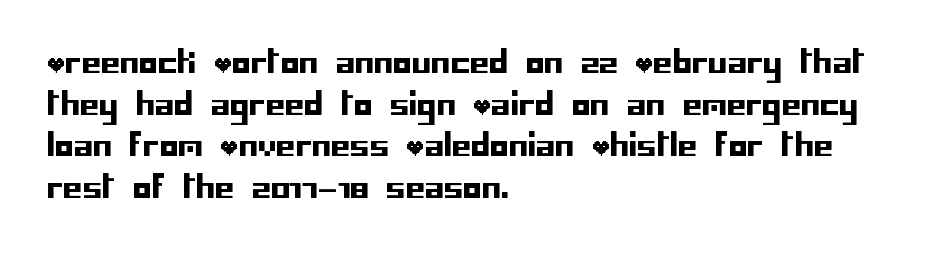
Letter spacing: default. Do the letters lean? They stand straight. The space beneath each line is pristine and unruled. Typeset ragged right — the left edge is the straight one.
